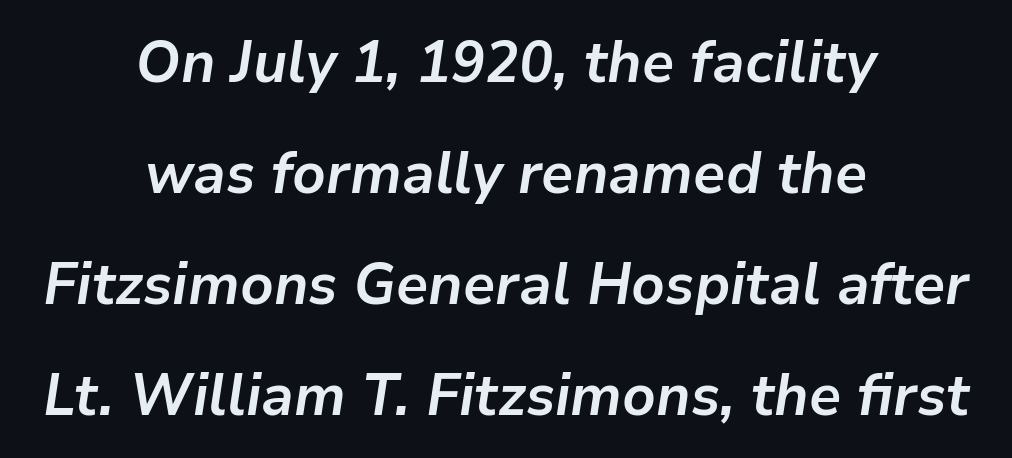
The image shows 59 px semibold type, italic (leaning right); set centered, line spacing 1.88x, normal letter spacing, not underlined; low stroke contrast and a medium x-height.
